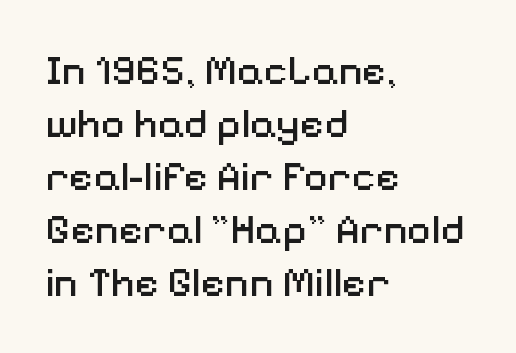
The image shows 42 px regular-weight sans-serif type, upright; set left-aligned, normal line spacing (1.26x), normal letter spacing, not underlined; medium stroke contrast and a medium x-height.
